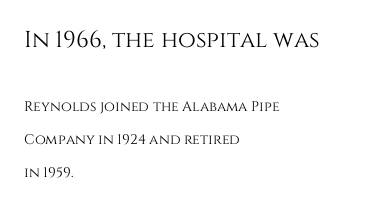
Visually, the top section dominates because its glyphs are scaled up. If you measured baseline to baseline, you'd find a long distance. The words here are not underlined. Inter-character spacing is left at the font's built-in metrics. Ascenders rise straight up at ninety degrees. The compositor pushed each line to the left boundary.
